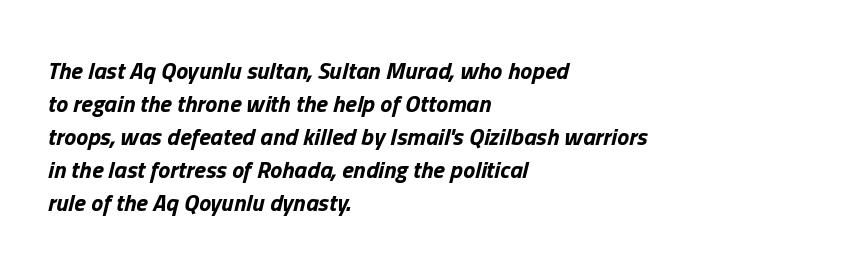
The image shows 24 px bold type, italic (leaning right); set left-aligned, normal line spacing (1.38x), normal letter spacing, not underlined.
